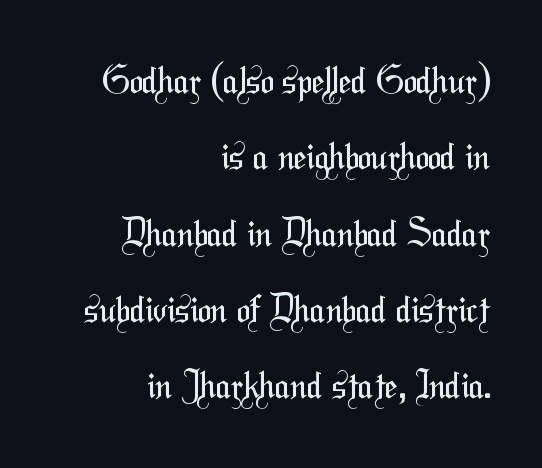
Q: Is the text bold? A: No.
Q: Is the typeface a serif or a sans-serif typeface? A: Sans-serif.
Q: Is the text underlined? A: No.
Q: How is the paragraph aligned? A: Right-aligned.
Q: Is the spacing between letters normal or unusually wide? A: Normal.
Q: Is the spacing between lines tight, normal or loose? A: Loose.
Q: Width (condensed, normal, or wide)? A: Condensed.
Q: Stroke contrast? A: Medium.
Q: x-height? A: Medium.
Q: Monospaced? A: No.
